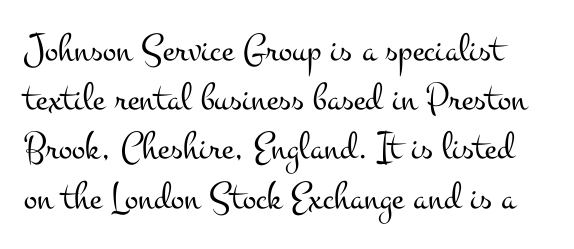
These lines are rendered in a variable-pitch font. The letterforms sit shoulder to shoulder at normal distance. Stroke terminals: seriffed. Glance below the letters and you will spot only blank space. Summary of weight: not heavy and not bold.
